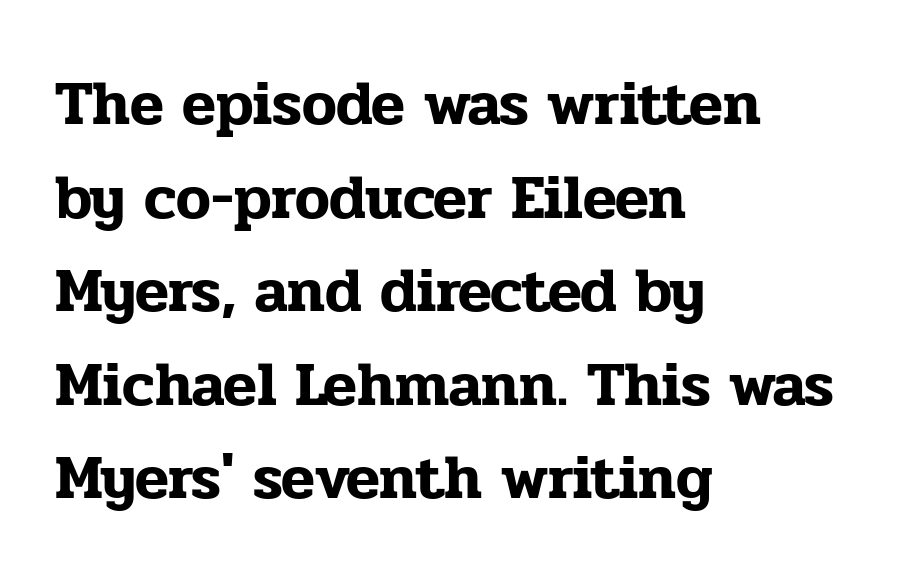
The image shows 62 px serif type, upright; set left-aligned, normal line spacing (1.51x), normal letter spacing, not underlined; low stroke contrast and a medium x-height.
